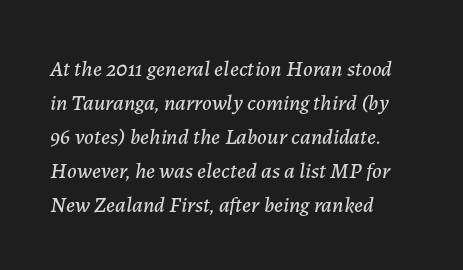
{"italic": "yes", "lean": "right", "slant_degrees": 7, "underline": "no", "align": "left", "line_spacing": "normal", "line_spacing_ratio": 1.55, "letter_spacing": "normal", "letter_spacing_em": 0.0, "glyph_px": 22}
